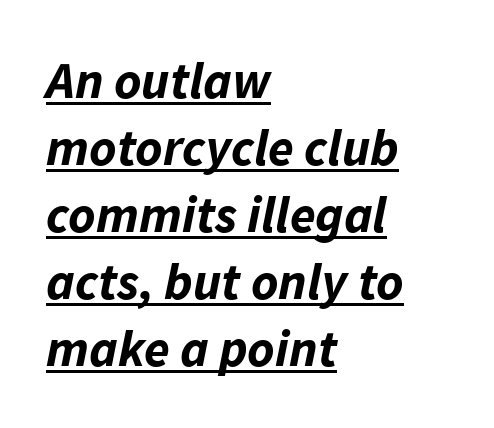
{"italic": "yes", "lean": "right", "slant_degrees": 11, "bold": "yes", "weight": "bold", "width": "normal", "stroke_contrast": "low", "x_height": "medium", "monospaced": "no", "underline": "yes", "align": "left", "line_spacing": "normal", "line_spacing_ratio": 1.29, "letter_spacing": "normal", "letter_spacing_em": 0.0, "glyph_px": 52}
